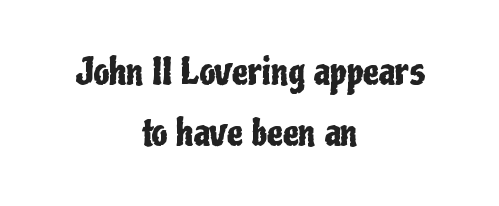
{"serif": "no", "italic": "no", "width": "condensed", "stroke_contrast": "low", "x_height": "medium", "monospaced": "no", "underline": "no", "align": "center", "line_spacing": "normal", "line_spacing_ratio": 1.7, "letter_spacing": "normal", "letter_spacing_em": 0.0, "glyph_px": 36}
